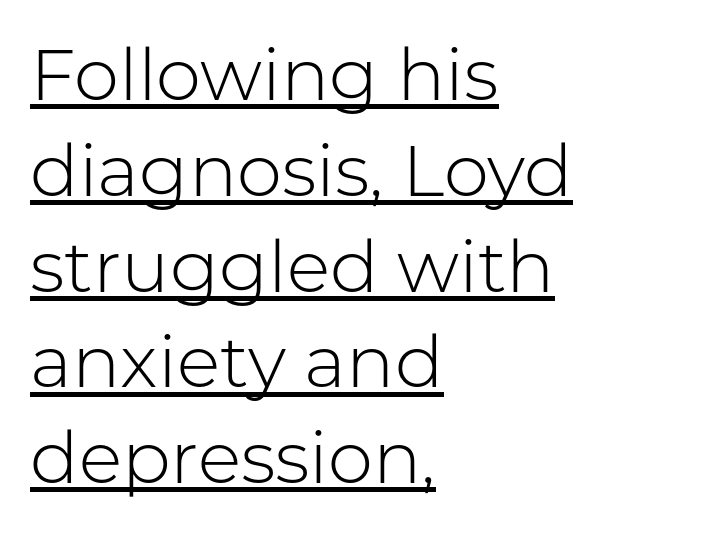
Decoration check: the copy is underlined. This is not heavy type; no bold has been used. Do the characters align in a grid? No, the font is proportional. Honestly, the row spacing looks completely unremarkable. Grotesque or geometric, the face here clearly has no serifs.
